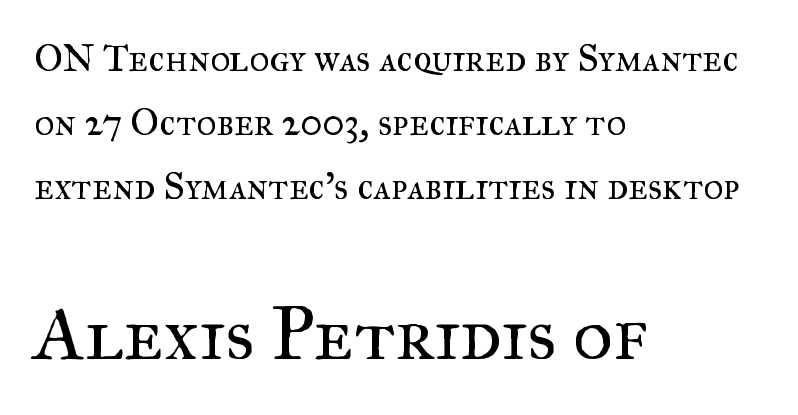
Does the lettering tilt? It doesn't — this is upright. Size contrast runs from small at the top to large at the bottom. Each letter keeps its own natural width here, so spacing adapts to shape. These lines are set flush left with a ragged right edge.
